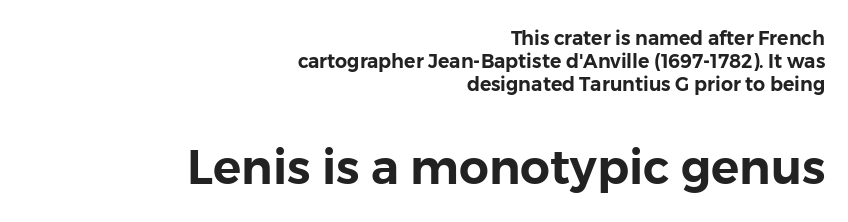
{"serif": "no", "italic": "no", "width": "normal", "stroke_contrast": "low", "x_height": "medium", "monospaced": "no", "underline": "no", "align": "right", "line_spacing_ratio": 1.22, "letter_spacing": "normal", "letter_spacing_em": 0.0, "larger_block": "second", "size_ratio": 2.47, "glyph_px": 47}
